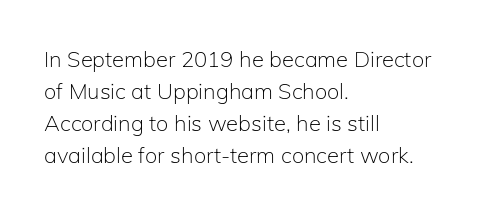
The image shows 22 px text type, upright; set left-aligned, normal line spacing (1.45x), normal letter spacing, not underlined.
